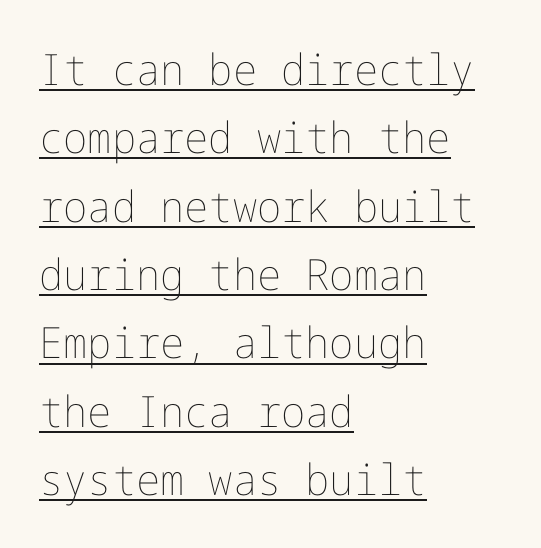
Q: Is the text bold? A: No.
Q: Is the text italic (slanted)? A: No, it is upright.
Q: Is the text underlined? A: Yes.
Q: How is the paragraph aligned? A: Left-aligned.
Q: Is the spacing between letters normal or unusually wide? A: Normal.
Q: Is the spacing between lines tight, normal or loose? A: Normal.
Q: Width (condensed, normal, or wide)? A: Normal.
Q: Stroke contrast? A: Low.
Q: x-height? A: Medium.
